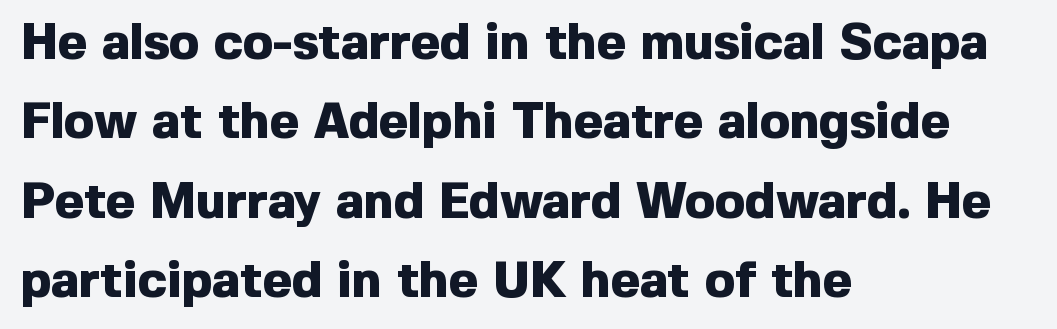
{"serif": "no", "italic": "no", "bold": "yes", "weight": "heavy", "width": "normal", "x_height": "medium", "monospaced": "no", "underline": "no", "align": "left", "line_spacing": "normal", "line_spacing_ratio": 1.59, "letter_spacing": "normal", "letter_spacing_em": 0.0, "glyph_px": 50}
